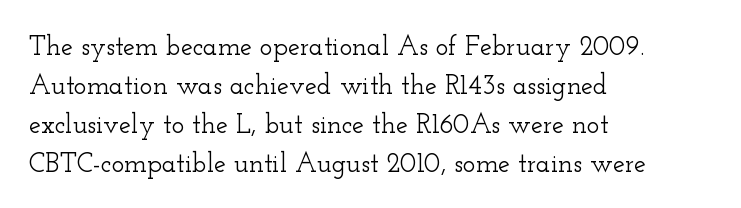
{"italic": "no", "underline": "no", "align": "left", "line_spacing": "normal", "line_spacing_ratio": 1.44, "letter_spacing": "normal", "letter_spacing_em": 0.0, "glyph_px": 27}
